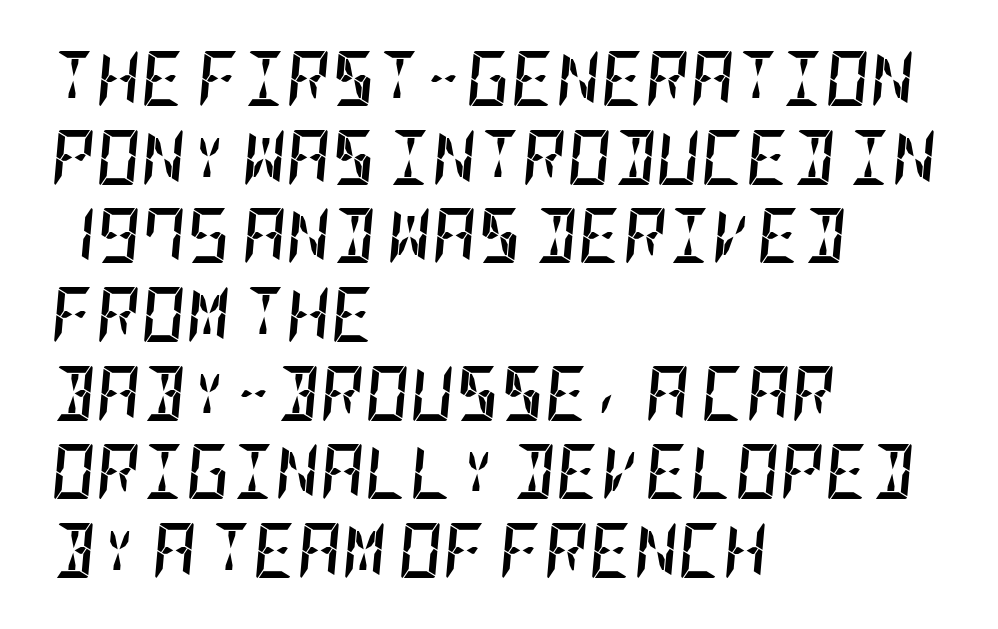
Q: Is the text bold? A: Yes.
Q: Is the text italic (slanted)? A: Yes, it leans right by about 5 degrees.
Q: Is the text underlined? A: No.
Q: How is the paragraph aligned? A: Left-aligned.
Q: Is the spacing between letters normal or unusually wide? A: Normal.
Q: Is the spacing between lines tight, normal or loose? A: Normal.
Q: Width (condensed, normal, or wide)? A: Condensed.
Q: Stroke contrast? A: Low.
Q: x-height? A: Large.
